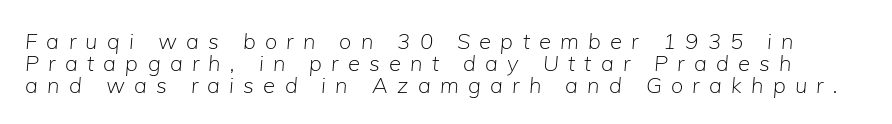
The image shows 22 px text type, italic (leaning right); set tight line spacing (0.99x), unusually wide letter spacing (+0.42 em), not underlined.
